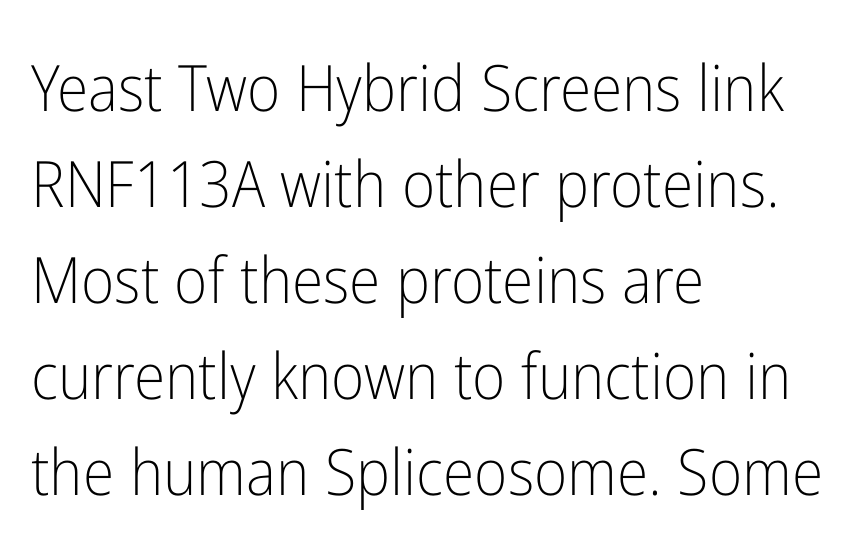
Q: Is the text bold? A: No.
Q: Is the text italic (slanted)? A: No, it is upright.
Q: Is the typeface a serif or a sans-serif typeface? A: Sans-serif.
Q: Is the text underlined? A: No.
Q: How is the paragraph aligned? A: Left-aligned.
Q: Is the spacing between letters normal or unusually wide? A: Normal.
Q: Is the spacing between lines tight, normal or loose? A: Normal.
Q: Width (condensed, normal, or wide)? A: Condensed.
Q: Stroke contrast? A: Low.
Q: x-height? A: Medium.
Q: Monospaced? A: No.
